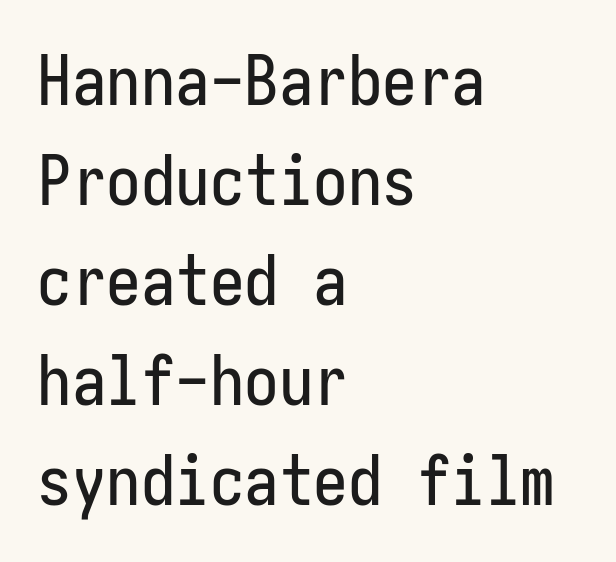
The letters stand upright; this is a roman face. The horizontal fit of the characters is conventional and even. Successive baselines arrive at the customary interval. Line starts are locked; line ends wander. Descender tails drop into unmarked territory. No feet cap the strokes, marking this as sans-serif type.
